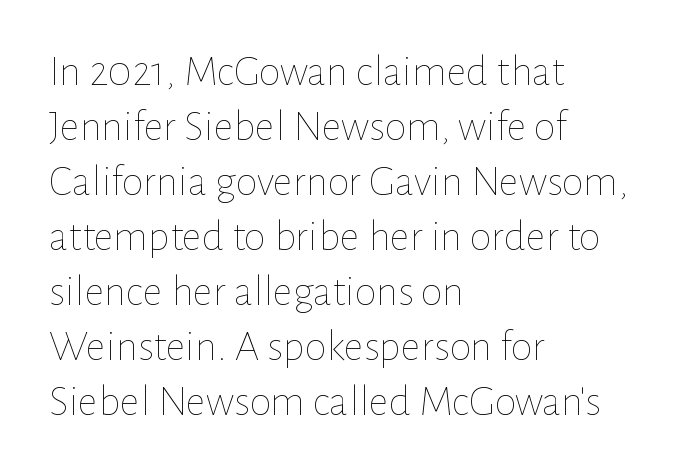
The image shows 44 px thin type, upright; set left-aligned, normal line spacing (1.25x), normal letter spacing, not underlined; low stroke contrast and a medium x-height.
